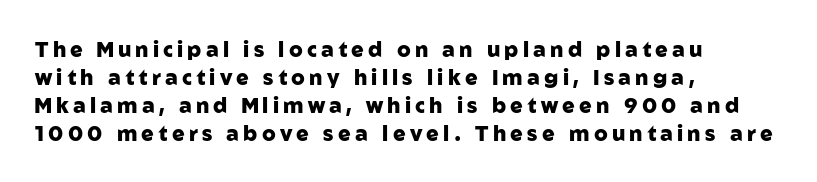
Weight: bold. The lines sit at an ordinary, default distance from one another. Line starts are locked; line ends wander. Rendered with straight, roman letterforms. Between one letter and the next there's a generous, obvious gap. Unmarked baselines from the first word to the last.
